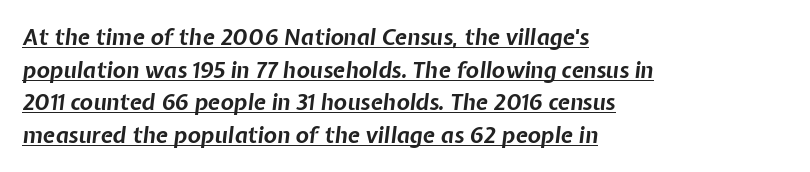
Alignment: flush left. The specimen reads as italic at a glance. A typesetter would call this zero additional tracking. This rendering features underlined lettering.
